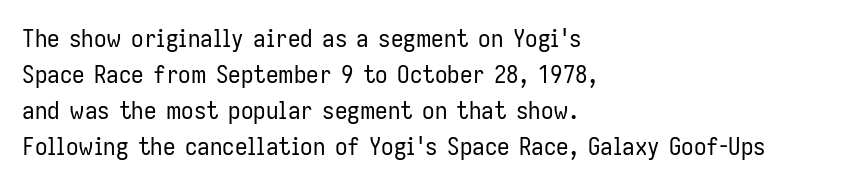
{"italic": "no", "bold": "no", "underline": "no", "align": "left", "line_spacing": "normal", "line_spacing_ratio": 1.44, "letter_spacing": "normal", "letter_spacing_em": 0.0, "glyph_px": 25}
